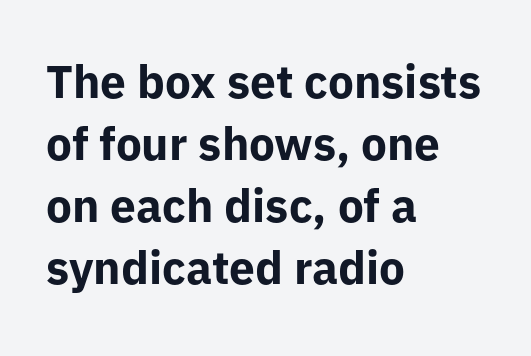
Leftover space on each line is placed entirely after the last word. Strokes here are thick enough to call this a true bold. Is there any slant? The stems are plumb. Honestly, there is no underline to notice here at all.
